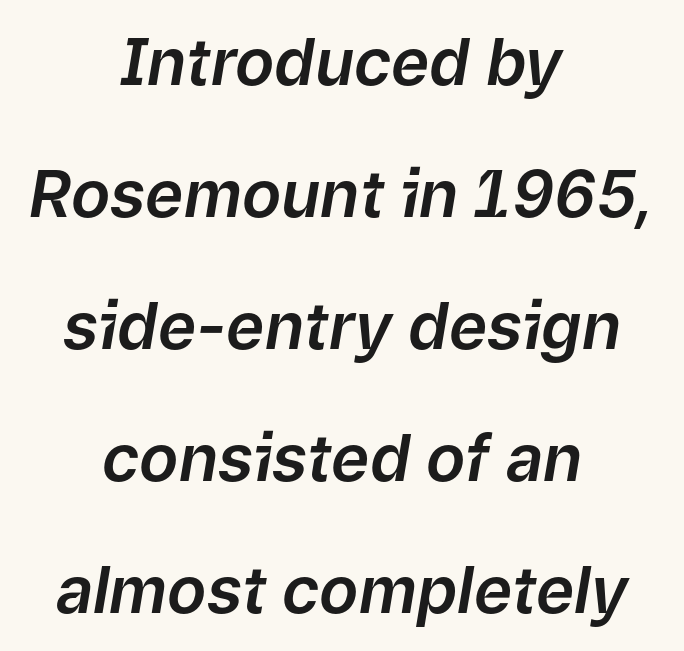
Q: Is the text italic (slanted)? A: Yes, it leans right by about 9 degrees.
Q: Is the text underlined? A: No.
Q: How is the paragraph aligned? A: Centered.
Q: Is the spacing between letters normal or unusually wide? A: Normal.
Q: Is the spacing between lines tight, normal or loose? A: Loose.
Q: Width (condensed, normal, or wide)? A: Normal.
Q: Stroke contrast? A: Low.
Q: x-height? A: Medium.
Q: Monospaced? A: No.
